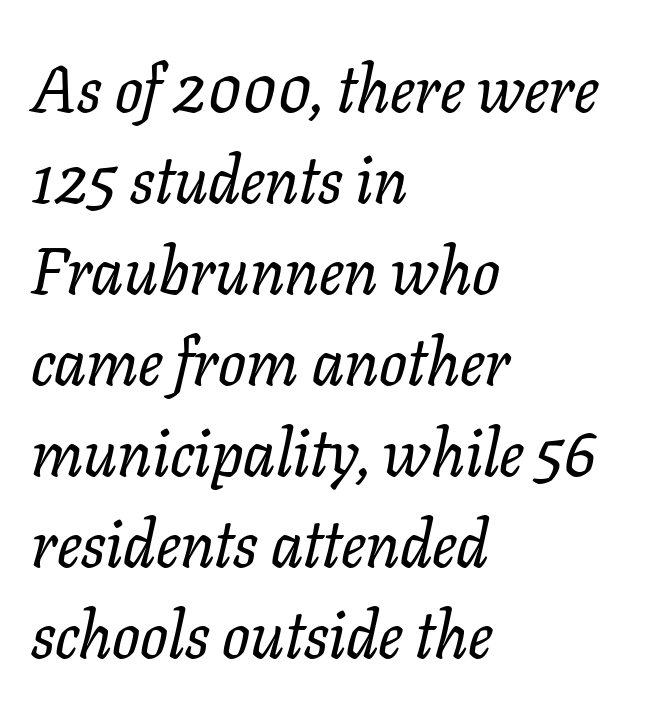
{"serif": "yes", "italic": "yes", "lean": "right", "slant_degrees": 11, "width": "normal", "stroke_contrast": "low", "x_height": "medium", "monospaced": "no", "underline": "no", "align": "left", "line_spacing": "normal", "line_spacing_ratio": 1.4, "letter_spacing": "normal", "letter_spacing_em": 0.0, "glyph_px": 65}
